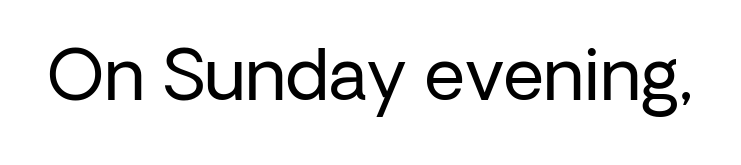
Vertical stems look standard width or narrower in stroke. The glyphs are unaccompanied by any horizontal stroke below them. Unlike italic type, these characters show no tilt at all. Honestly, the letter spacing is just normal — you wouldn't notice it. Varying glyph widths throughout — classic text-font behaviour.
